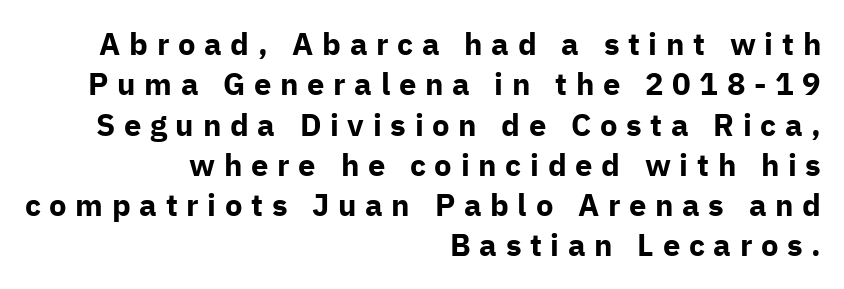
{"serif": "no", "italic": "no", "bold": "yes", "weight": "bold", "width": "normal", "stroke_contrast": "low", "x_height": "medium", "monospaced": "no", "underline": "no", "align": "right", "line_spacing": "normal", "line_spacing_ratio": 1.3, "letter_spacing": "wide", "letter_spacing_em": 0.28, "glyph_px": 31}
